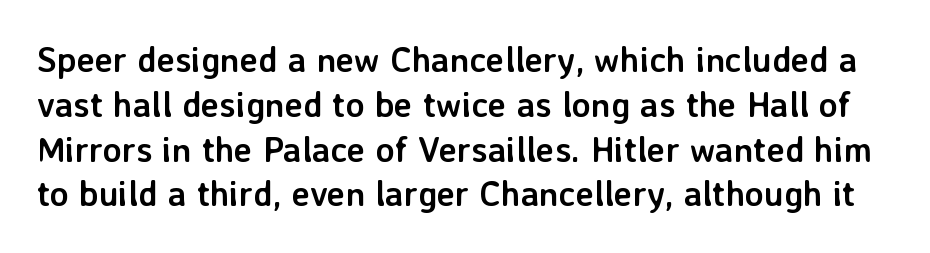
{"serif": "no", "italic": "no", "bold": "yes", "weight": "semibold", "width": "normal", "stroke_contrast": "low", "x_height": "medium", "monospaced": "no", "underline": "no", "line_spacing": "normal", "line_spacing_ratio": 1.28, "letter_spacing": "normal", "letter_spacing_em": 0.0, "glyph_px": 35}
